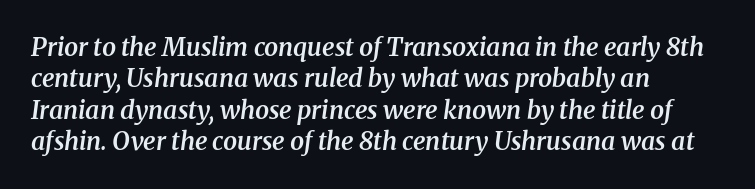
These lines keep a tight, regular rhythm from letter to letter. Glance below the letters and you will spot only blank space. The passage shown is semibold, sitting just below true bold. The text carries the slant typical of an italic or oblique font. The lines are quadded left.
